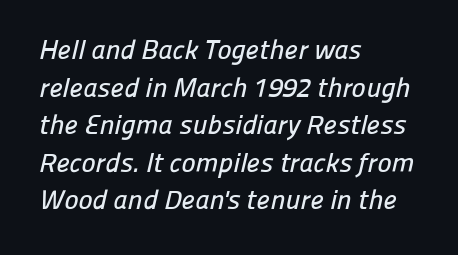
Q: Is the text underlined? A: No.
Q: How is the paragraph aligned? A: Left-aligned.
Q: Is the spacing between letters normal or unusually wide? A: Normal.
Q: Is the spacing between lines tight, normal or loose? A: Normal.
